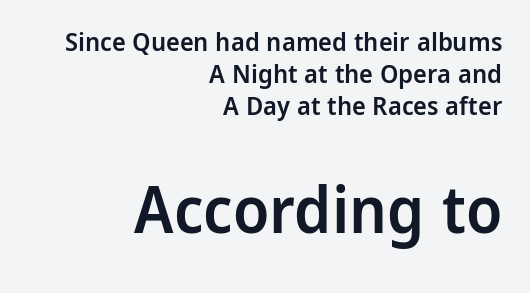
{"serif": "no", "italic": "no", "bold": "semi", "weight": "semibold", "width": "normal", "stroke_contrast": "low", "x_height": "medium", "monospaced": "no", "underline": "no", "align": "right", "line_spacing_ratio": 1.23, "letter_spacing": "normal", "letter_spacing_em": 0.0, "larger_block": "second", "size_ratio": 2.5, "glyph_px": 65}
